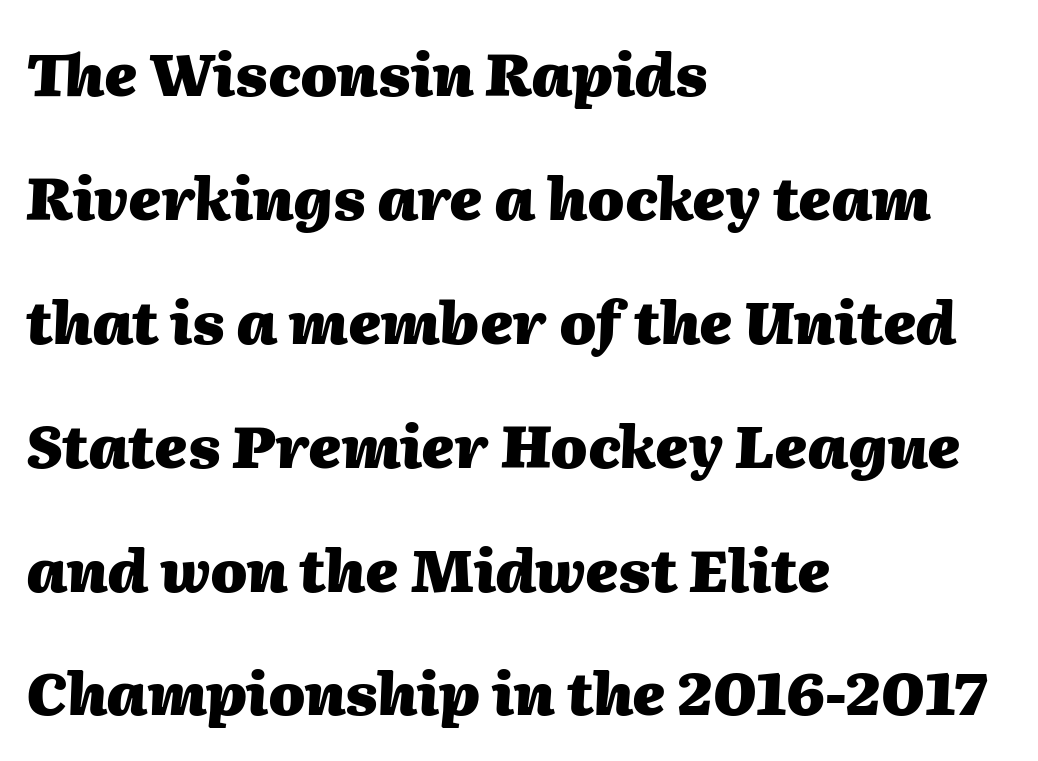
{"italic": "yes", "lean": "right", "slant_degrees": 2, "bold": "yes", "weight": "heavy", "width": "normal", "stroke_contrast": "medium", "x_height": "medium", "monospaced": "no", "underline": "no", "align": "left", "line_spacing": "loose", "line_spacing_ratio": 2.1, "letter_spacing": "normal", "letter_spacing_em": 0.0, "glyph_px": 59}
